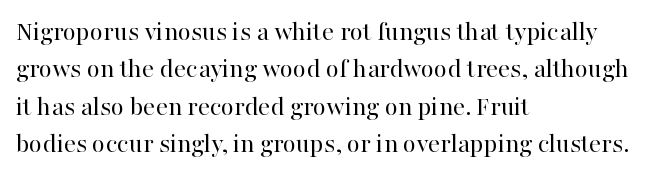
{"italic": "no", "bold": "no", "underline": "no", "align": "left", "line_spacing": "normal", "line_spacing_ratio": 1.38, "letter_spacing": "normal", "letter_spacing_em": 0.0, "glyph_px": 27}
